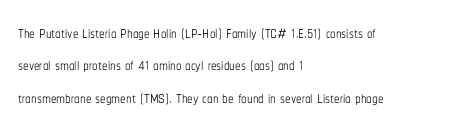
Does extra space separate the letters? No, they use regular spacing. Compared with a typical body face, this is equally light or lighter still. Casual observation: everything's shoved over to the left. This sample keeps an unexceptional amount of space between lines.
